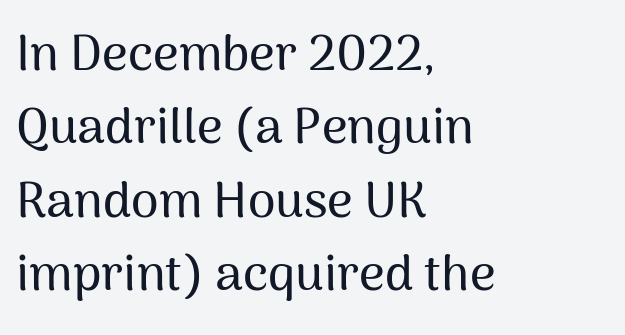
The image shows 50 px sans-serif type, upright; set left-aligned, normal line spacing (1.47x), normal letter spacing, not underlined; medium stroke contrast and a medium x-height.
